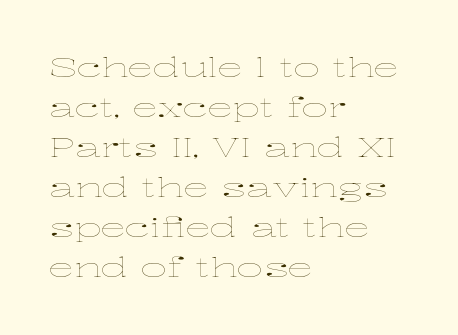
Q: Is the text bold? A: No.
Q: Is the text italic (slanted)? A: No, it is upright.
Q: Is the text underlined? A: No.
Q: How is the paragraph aligned? A: Left-aligned.
Q: Is the spacing between letters normal or unusually wide? A: Normal.
Q: Is the spacing between lines tight, normal or loose? A: Normal.
